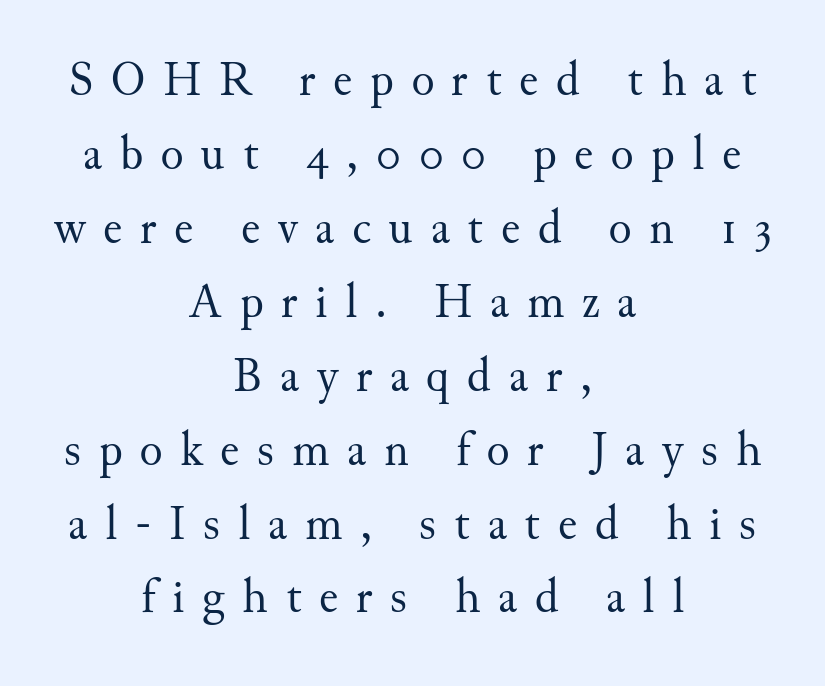
The image shows 48 px regular-weight serif type, upright; set centered, normal line spacing (1.54x), unusually wide letter spacing (+0.37 em), not underlined; medium stroke contrast and a small x-height.
